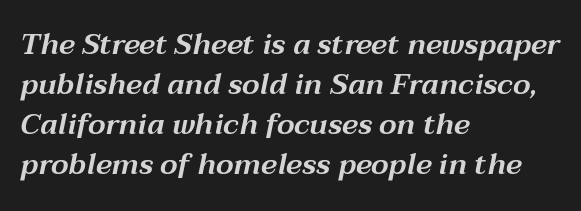
Q: Is the text italic (slanted)? A: Yes, it leans right by about 12 degrees.
Q: Is the text underlined? A: No.
Q: How is the paragraph aligned? A: Left-aligned.
Q: Is the spacing between letters normal or unusually wide? A: Normal.
Q: Is the spacing between lines tight, normal or loose? A: Normal.
Q: Width (condensed, normal, or wide)? A: Wide.
Q: Stroke contrast? A: Medium.
Q: x-height? A: Medium.
Q: Monospaced? A: No.
